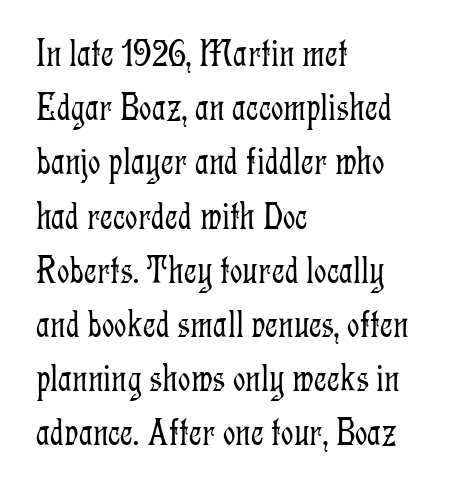
The image shows 39 px light, condensed serif type, upright; set left-aligned, normal line spacing (1.39x), normal letter spacing, not underlined; low stroke contrast and a medium x-height.
